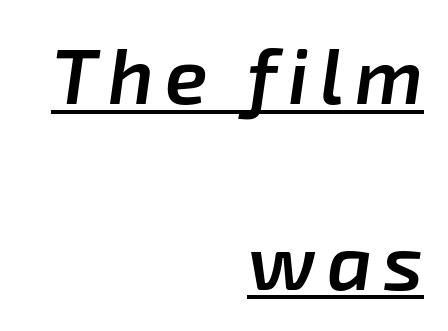
Q: Is the text bold? A: Semi-bold.
Q: Is the text italic (slanted)? A: Yes, it leans right by about 8 degrees.
Q: Is the text underlined? A: Yes.
Q: How is the paragraph aligned? A: Right-aligned.
Q: Is the spacing between lines tight, normal or loose? A: Loose.
Q: Width (condensed, normal, or wide)? A: Normal.
Q: Stroke contrast? A: Low.
Q: x-height? A: Medium.
Q: Monospaced? A: No.
